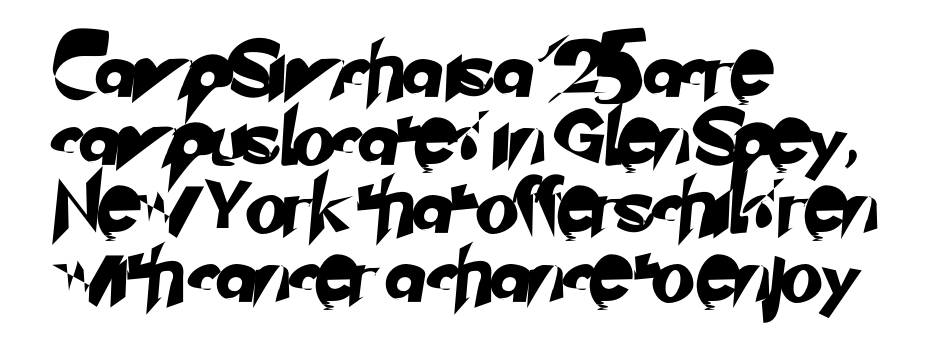
Q: Is the typeface a serif or a sans-serif typeface? A: Sans-serif.
Q: Is the text underlined? A: No.
Q: How is the paragraph aligned? A: Left-aligned.
Q: Is the spacing between letters normal or unusually wide? A: Normal.
Q: Width (condensed, normal, or wide)? A: Normal.
Q: Stroke contrast? A: Low.
Q: x-height? A: Small.
Q: Monospaced? A: No.
